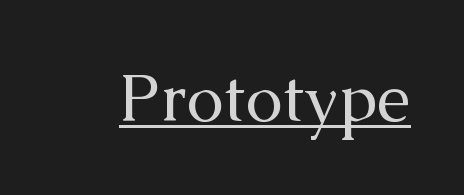
{"serif": "yes", "italic": "no", "bold": "no", "weight": "regular", "width": "normal", "stroke_contrast": "medium", "x_height": "medium", "monospaced": "no", "underline": "yes", "letter_spacing": "normal", "letter_spacing_em": 0.0, "glyph_px": 67}
